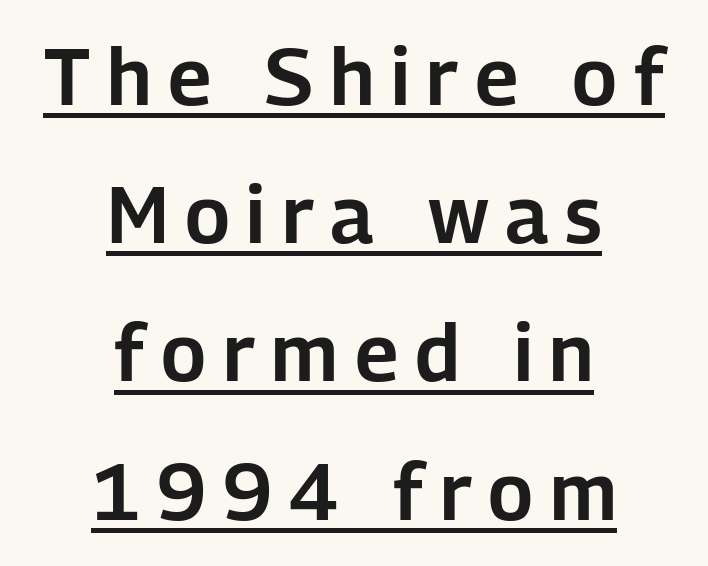
{"serif": "no", "italic": "no", "width": "normal", "stroke_contrast": "low", "x_height": "medium", "monospaced": "no", "underline": "yes", "align": "center", "line_spacing_ratio": 1.75, "letter_spacing": "wide", "letter_spacing_em": 0.21, "glyph_px": 79}
